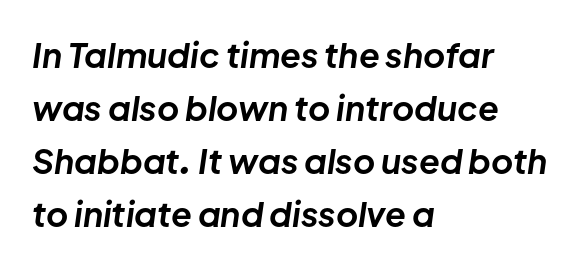
The image shows 34 px bold type, italic (leaning right); set left-aligned, normal line spacing (1.56x), normal letter spacing, not underlined; low stroke contrast and a medium x-height.
